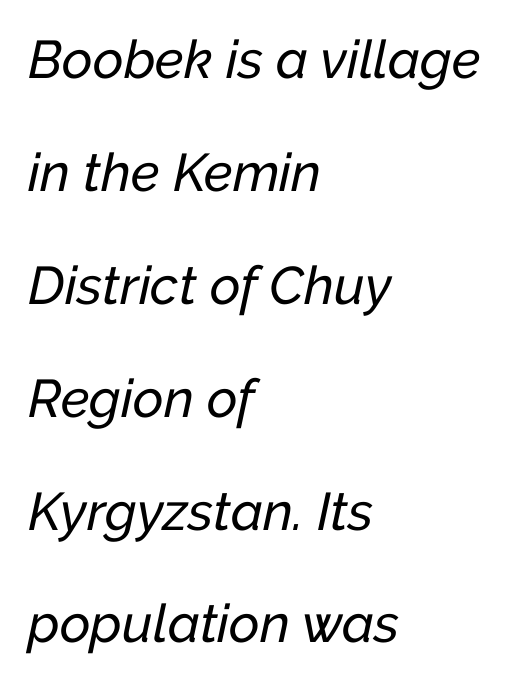
{"italic": "yes", "lean": "right", "slant_degrees": 12, "width": "normal", "stroke_contrast": "low", "x_height": "medium", "monospaced": "no", "underline": "no", "align": "left", "line_spacing": "loose", "line_spacing_ratio": 2.13, "letter_spacing": "normal", "letter_spacing_em": 0.0, "glyph_px": 53}
